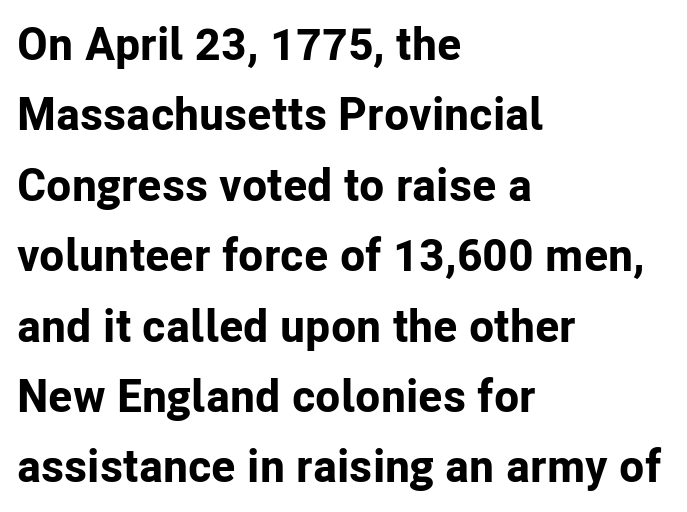
Q: Is the text bold? A: Yes.
Q: Is the text italic (slanted)? A: No, it is upright.
Q: Is the typeface a serif or a sans-serif typeface? A: Sans-serif.
Q: Is the text underlined? A: No.
Q: How is the paragraph aligned? A: Left-aligned.
Q: Is the spacing between letters normal or unusually wide? A: Normal.
Q: Is the spacing between lines tight, normal or loose? A: Normal.
Q: Width (condensed, normal, or wide)? A: Normal.
Q: Stroke contrast? A: Low.
Q: x-height? A: Medium.
Q: Monospaced? A: No.
